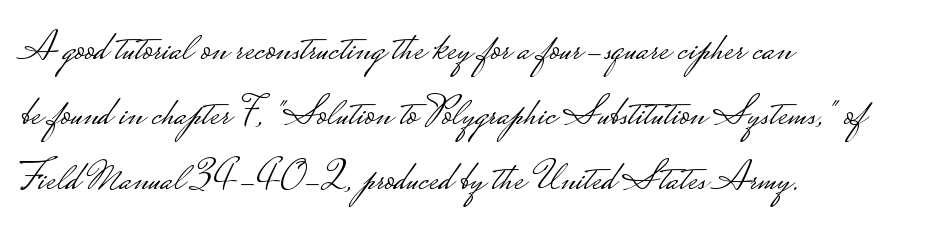
The image shows 42 px light, wide sans-serif type; set left-aligned, normal line spacing (1.55x), normal letter spacing, not underlined; low stroke contrast.
